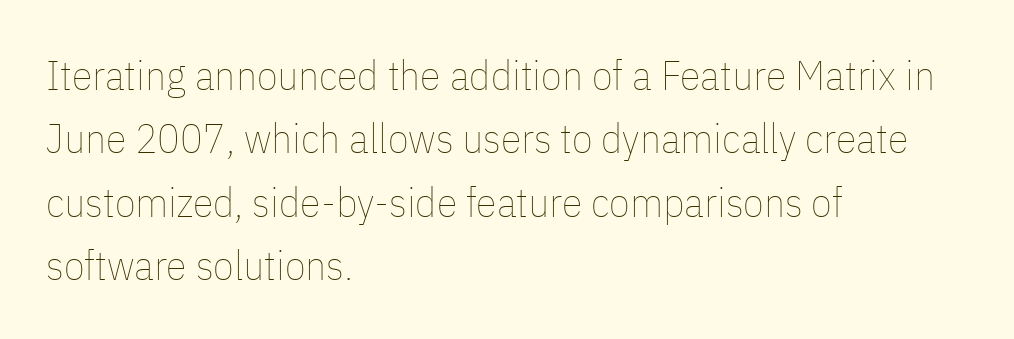
The image shows 42 px thin, condensed type, upright; set left-aligned, normal line spacing (1.51x), normal letter spacing, not underlined; low stroke contrast and a medium x-height.
